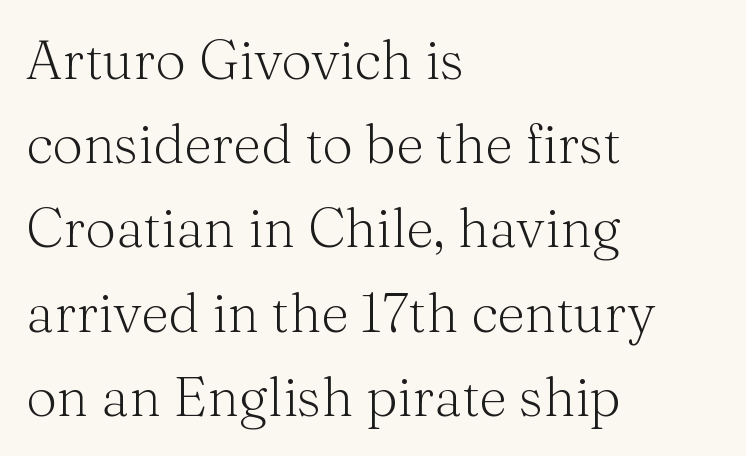
{"serif": "yes", "italic": "no", "bold": "no", "weight": "light", "width": "normal", "stroke_contrast": "medium", "x_height": "medium", "monospaced": "no", "underline": "no", "align": "left", "line_spacing": "normal", "line_spacing_ratio": 1.56, "letter_spacing": "normal", "letter_spacing_em": 0.0, "glyph_px": 54}
